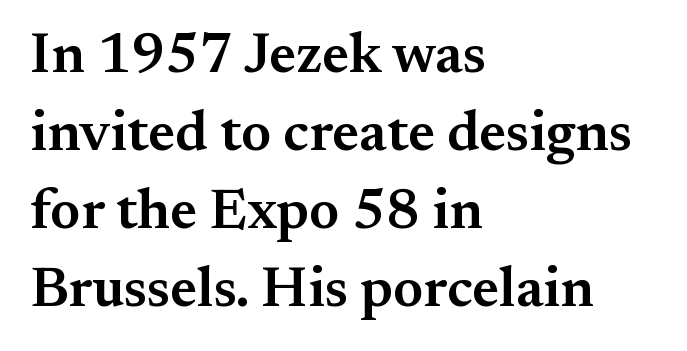
Q: Is the text bold? A: Semi-bold.
Q: Is the text italic (slanted)? A: No, it is upright.
Q: Is the typeface a serif or a sans-serif typeface? A: Serif.
Q: Is the text underlined? A: No.
Q: How is the paragraph aligned? A: Left-aligned.
Q: Is the spacing between letters normal or unusually wide? A: Normal.
Q: Is the spacing between lines tight, normal or loose? A: Normal.
Q: Width (condensed, normal, or wide)? A: Normal.
Q: Stroke contrast? A: Medium.
Q: x-height? A: Small.
Q: Monospaced? A: No.
